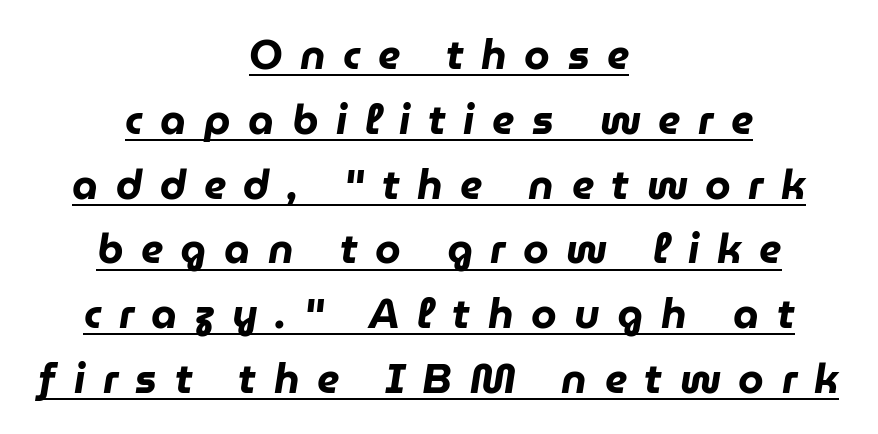
Q: Is the text bold? A: Yes.
Q: Is the text italic (slanted)? A: Yes, it leans right by about 9 degrees.
Q: Is the text underlined? A: Yes.
Q: How is the paragraph aligned? A: Centered.
Q: Is the spacing between letters normal or unusually wide? A: Unusually wide.
Q: Is the spacing between lines tight, normal or loose? A: Normal.
Q: Width (condensed, normal, or wide)? A: Normal.
Q: Stroke contrast? A: Low.
Q: x-height? A: Medium.
Q: Monospaced? A: No.
